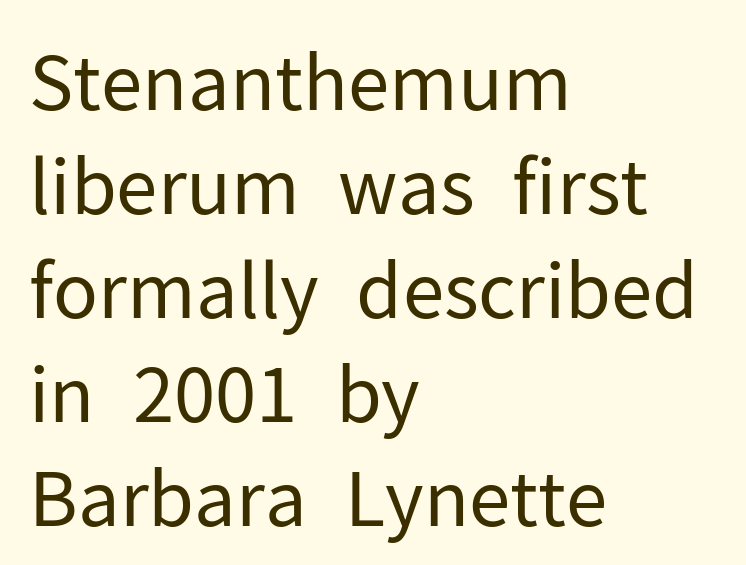
Glance below the letters and you will spot only blank space. The compositor pushed each line to the left boundary. The axis of the letterforms is exactly vertical. Short note: letters normally spaced. The passage shown stacks its lines at a standard gap. The rendering uses natural spacing where letterforms have individual widths.
